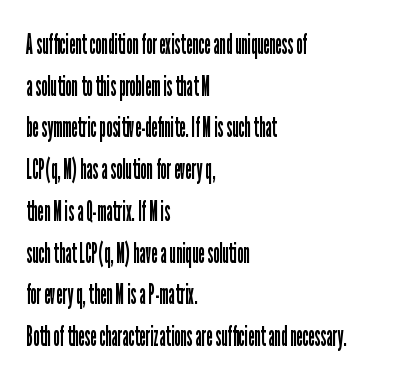
Q: Is the text bold? A: No.
Q: Is the text italic (slanted)? A: No, it is upright.
Q: Is the typeface a serif or a sans-serif typeface? A: Sans-serif.
Q: Is the text underlined? A: No.
Q: How is the paragraph aligned? A: Left-aligned.
Q: Is the spacing between letters normal or unusually wide? A: Normal.
Q: Is the spacing between lines tight, normal or loose? A: Normal.
Q: Width (condensed, normal, or wide)? A: Condensed.
Q: Stroke contrast? A: Low.
Q: x-height? A: Medium.
Q: Monospaced? A: No.
